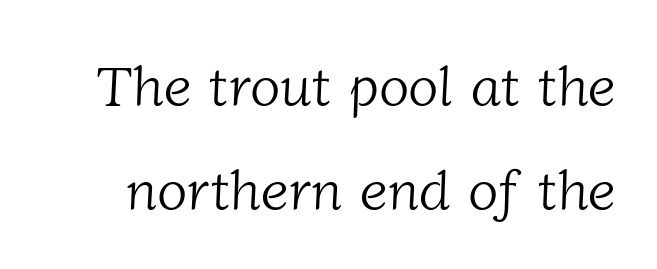
{"serif": "yes", "bold": "no", "weight": "light", "width": "normal", "stroke_contrast": "low", "x_height": "medium", "monospaced": "no", "underline": "no", "line_spacing_ratio": 1.86, "letter_spacing": "normal", "letter_spacing_em": 0.0, "glyph_px": 56}
